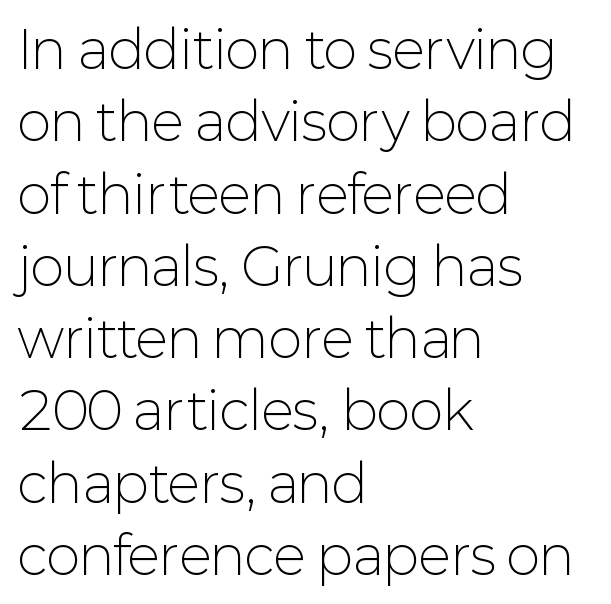
The image shows 52 px light sans-serif type, upright; set left-aligned, normal line spacing (1.39x), normal letter spacing, not underlined; low stroke contrast and a medium x-height.
